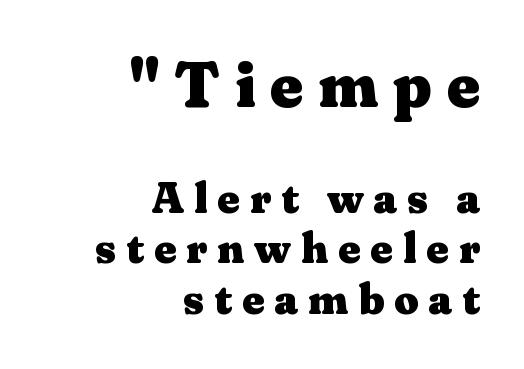
The image shows 64 px heavy, wide serif type, upright; set right-aligned, line spacing 1.17x, unusually wide letter spacing (+0.23 em), not underlined; the first (top) block is 1.49x larger; medium stroke contrast and a medium x-height.
